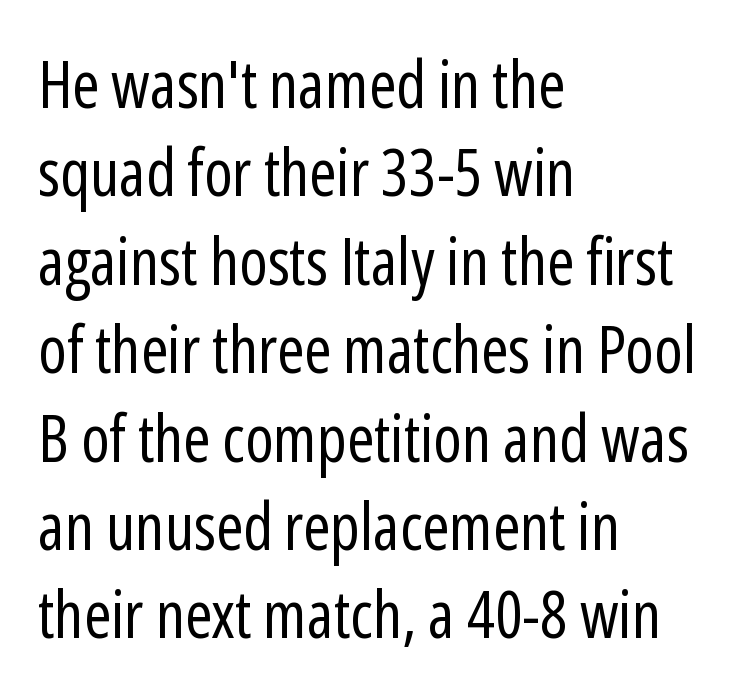
Type without underlining. Compared with typical paragraphs, the rows here are spaced about the same. Inter-character spacing is left at the font's built-in metrics. You could not count columns in this text — the font is proportionally spaced.
